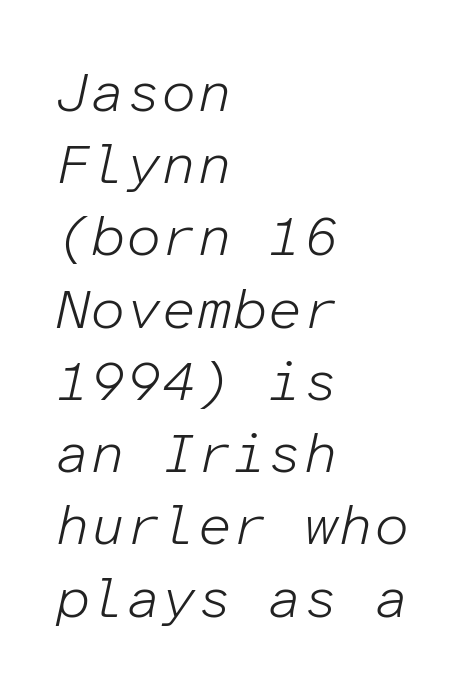
Yep, that's italic — everything's leaning. Every character here occupies the same horizontal width, giving the sample a typewriter-like rhythm. Quick note: interline space is typical. The passage shown is not underscored anywhere. A quiet, ordinary-to-light weight characterises the typeface. The line texture is even and compact thanks to regular tracking.
